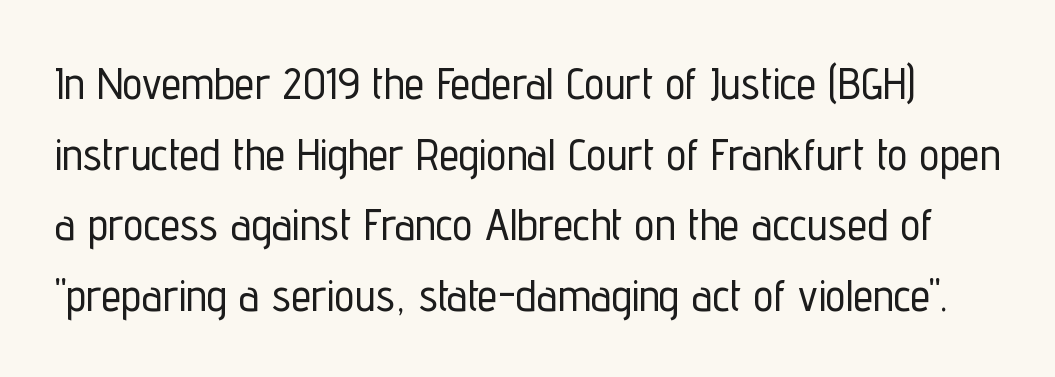
Q: Is the text italic (slanted)? A: No, it is upright.
Q: Is the typeface a serif or a sans-serif typeface? A: Sans-serif.
Q: Is the text underlined? A: No.
Q: Is the spacing between letters normal or unusually wide? A: Normal.
Q: Is the spacing between lines tight, normal or loose? A: Normal.
Q: Width (condensed, normal, or wide)? A: Condensed.
Q: Stroke contrast? A: Low.
Q: x-height? A: Medium.
Q: Monospaced? A: No.
